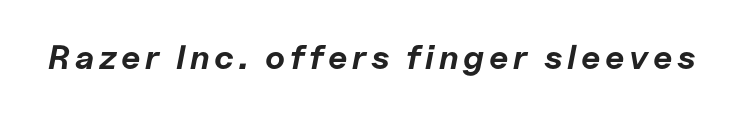
Nobody drew a line under any word here. The face used here is proportionally spaced, like ordinary book or web type. Bold? Absolutely — the strokes are thick and heavy. Compared with ordinary roman type, these characters are visibly tilted.
